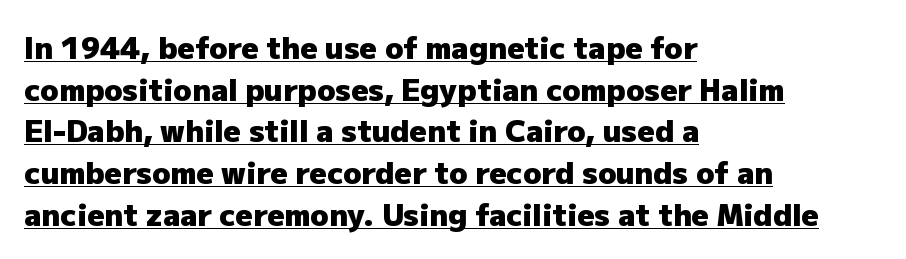
Q: Is the text bold? A: Yes.
Q: Is the text italic (slanted)? A: No, it is upright.
Q: Is the typeface a serif or a sans-serif typeface? A: Sans-serif.
Q: Is the text underlined? A: Yes.
Q: How is the paragraph aligned? A: Left-aligned.
Q: Is the spacing between letters normal or unusually wide? A: Normal.
Q: Is the spacing between lines tight, normal or loose? A: Normal.
Q: Width (condensed, normal, or wide)? A: Normal.
Q: Stroke contrast? A: Low.
Q: x-height? A: Medium.
Q: Monospaced? A: No.
